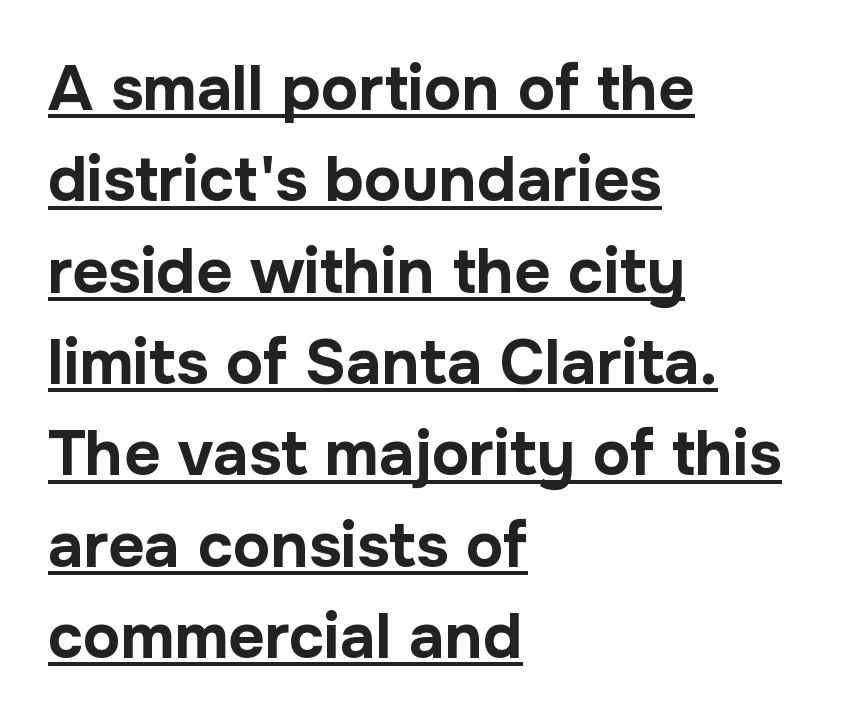
{"serif": "no", "italic": "no", "bold": "yes", "weight": "bold", "width": "normal", "stroke_contrast": "low", "x_height": "medium", "monospaced": "no", "underline": "yes", "align": "left", "line_spacing": "normal", "line_spacing_ratio": 1.45, "letter_spacing": "normal", "letter_spacing_em": 0.0, "glyph_px": 63}
